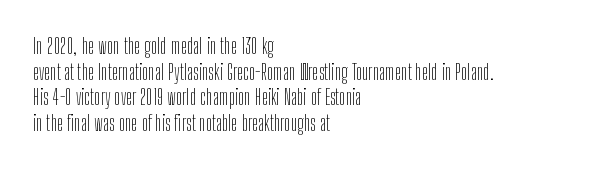
The image shows 21 px text type, upright; set left-aligned, line spacing 1.22x, normal letter spacing, not underlined.
